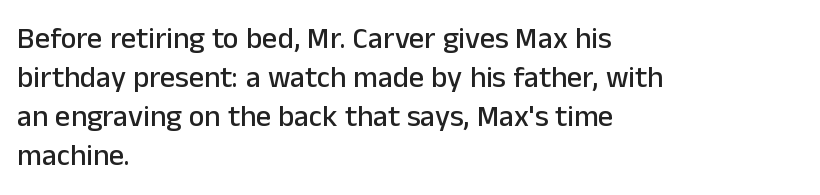
{"serif": "no", "italic": "no", "width": "normal", "stroke_contrast": "low", "x_height": "medium", "monospaced": "no", "underline": "no", "align": "left", "line_spacing": "normal", "line_spacing_ratio": 1.3, "letter_spacing": "normal", "letter_spacing_em": 0.0, "glyph_px": 30}
